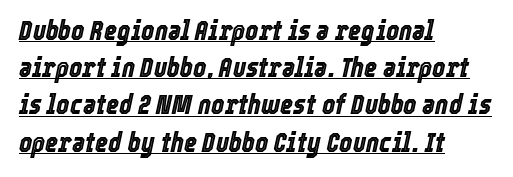
Q: Is the text italic (slanted)? A: Yes, it leans right by about 12 degrees.
Q: Is the text underlined? A: Yes.
Q: How is the paragraph aligned? A: Left-aligned.
Q: Is the spacing between letters normal or unusually wide? A: Normal.
Q: Is the spacing between lines tight, normal or loose? A: Normal.
Q: Width (condensed, normal, or wide)? A: Condensed.
Q: x-height? A: Medium.
Q: Monospaced? A: No.
